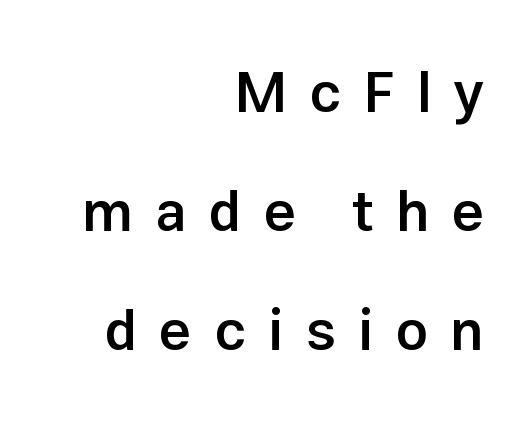
{"serif": "no", "italic": "no", "bold": "semi", "weight": "semibold", "width": "normal", "stroke_contrast": "low", "x_height": "medium", "monospaced": "no", "underline": "no", "align": "right", "line_spacing": "loose", "line_spacing_ratio": 2.09, "letter_spacing": "wide", "letter_spacing_em": 0.39, "glyph_px": 57}
